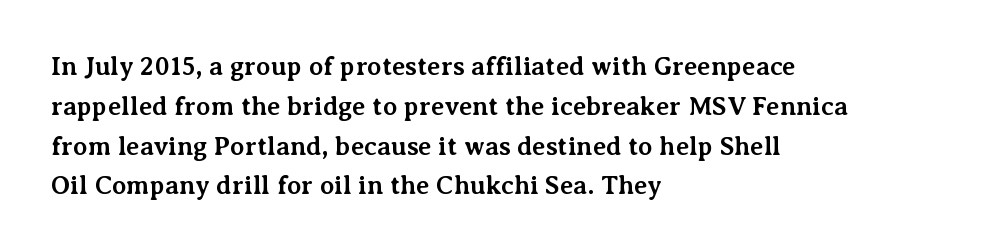
{"italic": "no", "bold": "yes", "underline": "no", "align": "left", "line_spacing": "normal", "line_spacing_ratio": 1.53, "letter_spacing": "normal", "letter_spacing_em": 0.0, "glyph_px": 26}
